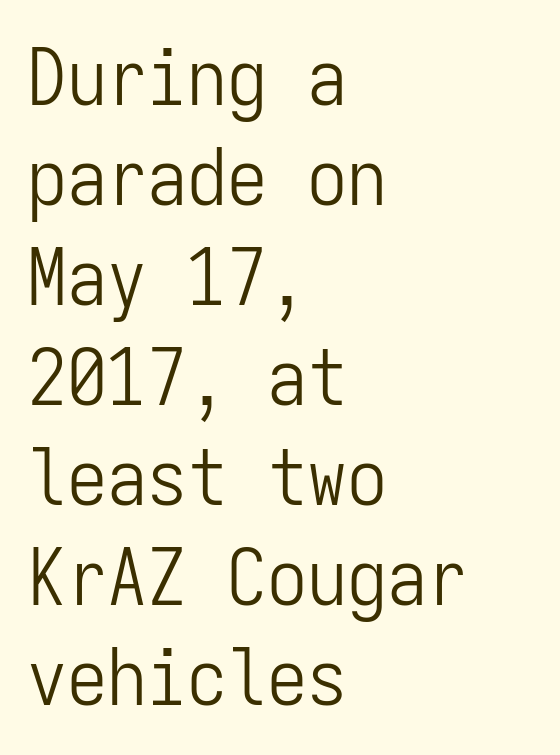
Q: Is the text bold? A: No.
Q: Is the text italic (slanted)? A: No, it is upright.
Q: Is the typeface a serif or a sans-serif typeface? A: Sans-serif.
Q: Is the text underlined? A: No.
Q: How is the paragraph aligned? A: Left-aligned.
Q: Is the spacing between letters normal or unusually wide? A: Normal.
Q: Is the spacing between lines tight, normal or loose? A: Normal.
Q: Width (condensed, normal, or wide)? A: Condensed.
Q: Stroke contrast? A: Low.
Q: x-height? A: Medium.
Q: Monospaced? A: Yes.
